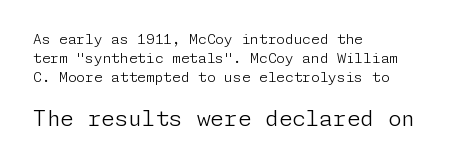
The image shows 22 px text type, upright; set left-aligned, normal line spacing (1.36x), normal letter spacing, not underlined; the second (bottom) block is 1.57x larger.
